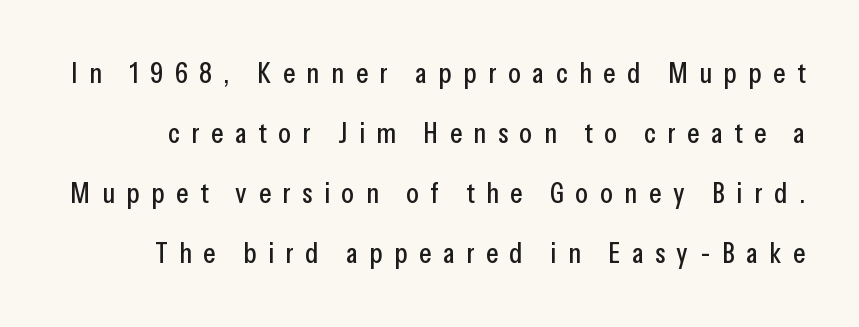
The image shows 29 px condensed sans-serif type, upright; set loose line spacing (2.07x), unusually wide letter spacing (+0.4 em), not underlined; low stroke contrast and a medium x-height.
